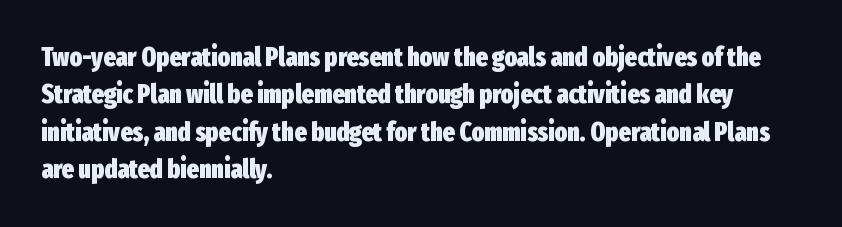
When letters stand straight like this, we call the style roman or upright. A clean baseline with only descenders dipping below it. Horizontally, the lines are justified to the leading edge only. Is there much room between lines? A standard amount, neither cramped nor airy.
